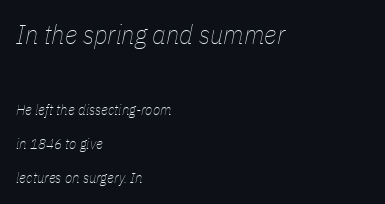
Q: Is the text bold? A: No.
Q: Is the text italic (slanted)? A: Yes, it leans right by about 11 degrees.
Q: Is the text underlined? A: No.
Q: How is the paragraph aligned? A: Left-aligned.
Q: Is the spacing between letters normal or unusually wide? A: Normal.
Q: Is the spacing between lines tight, normal or loose? A: Loose.
Q: Which block of text is set in a larger size, the first (top) or the second (bottom)? A: The first (top) one.
